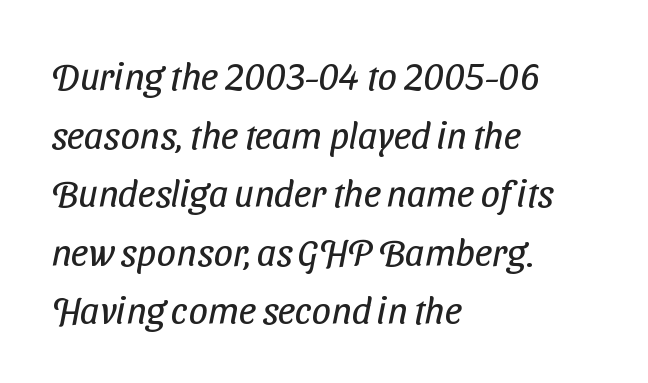
No extra tracking has been applied to these lines. Think of a printed novel: that variable character pitch is what you see here. Are there feet on the stems? There aren't — it's a sans. These lines stack with their left ends in a neat column. No extra ink here — the face is not bold. The gap between lines stays unmarked.
